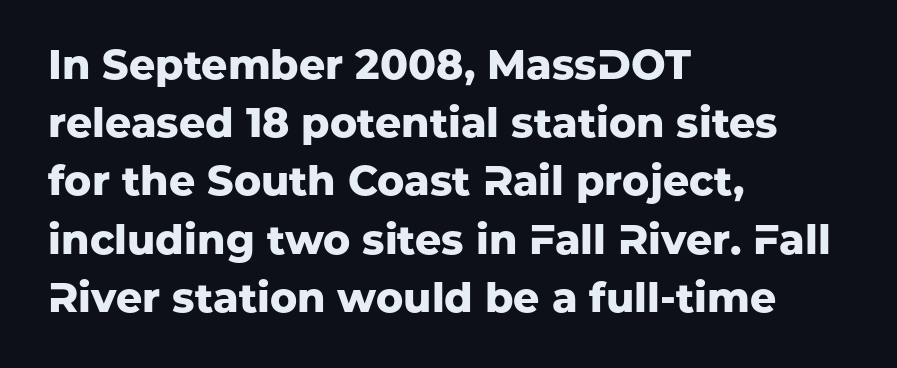
Glance below the letters and you will spot only blank space. Every stem runs plumb, perpendicular to the baseline. The typesetting leans heavy: a genuine bold. The rendering keeps characters at their native spacing.
